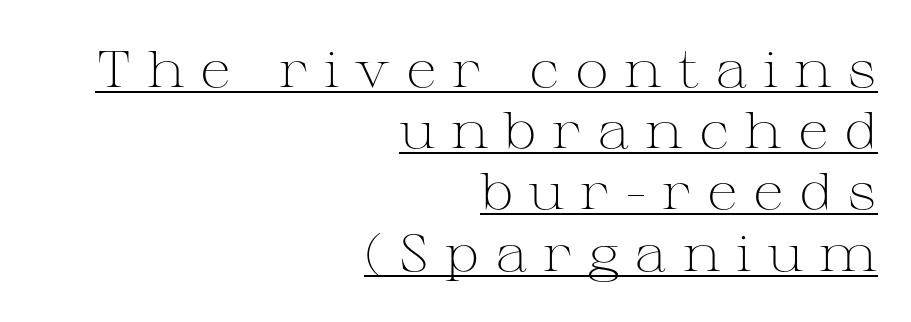
Q: Is the text bold? A: No.
Q: Is the text italic (slanted)? A: No, it is upright.
Q: Is the typeface a serif or a sans-serif typeface? A: Serif.
Q: Is the text underlined? A: Yes.
Q: How is the paragraph aligned? A: Right-aligned.
Q: Is the spacing between letters normal or unusually wide? A: Unusually wide.
Q: Width (condensed, normal, or wide)? A: Wide.
Q: Stroke contrast? A: Medium.
Q: x-height? A: Medium.
Q: Monospaced? A: No.
